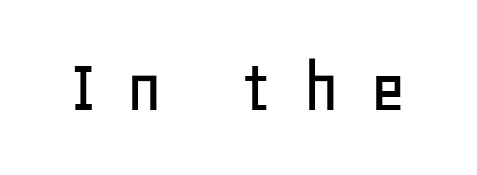
Q: Is the text italic (slanted)? A: No, it is upright.
Q: Is the typeface a serif or a sans-serif typeface? A: Sans-serif.
Q: Is the text underlined? A: No.
Q: Is the spacing between letters normal or unusually wide? A: Unusually wide.
Q: Width (condensed, normal, or wide)? A: Normal.
Q: Stroke contrast? A: Low.
Q: x-height? A: Large.
Q: Monospaced? A: No.
